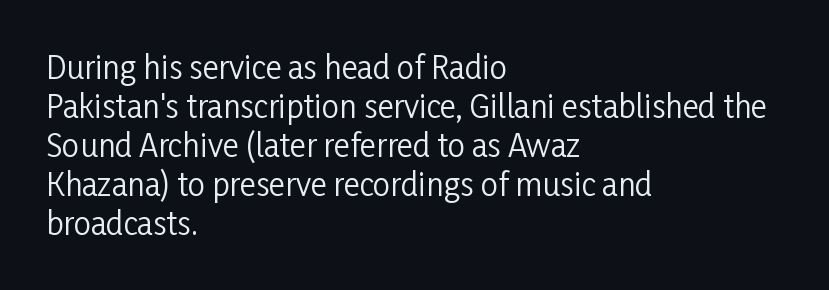
The image shows 31 px regular-weight, condensed sans-serif type, upright; set left-aligned, normal line spacing (1.26x), normal letter spacing, not underlined; low stroke contrast and a medium x-height.
